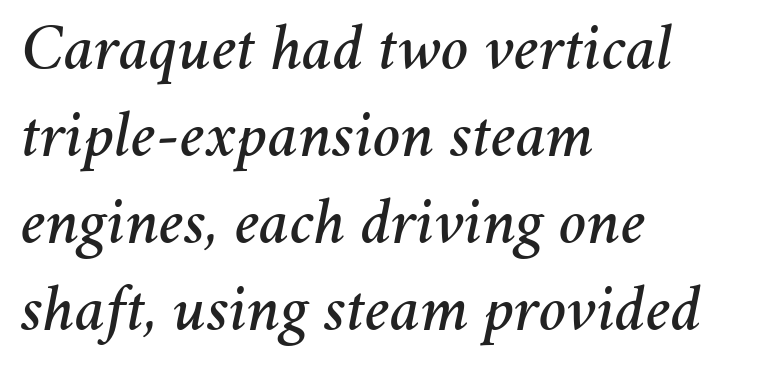
Does the leading feel generous? No, just average. Quick note: underline off. Letter spacing: default. Do the characters align in a grid? No, the font is proportional. In terms of posture, this sample is oblique. Casual observation: everything's shoved over to the left.
